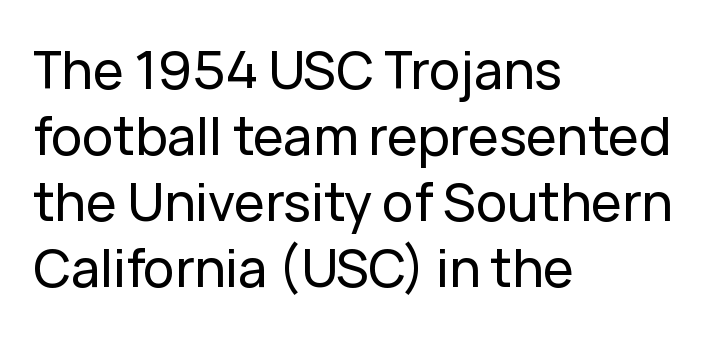
The image shows 52 px sans-serif type, upright; set left-aligned, normal line spacing (1.27x), normal letter spacing, not underlined; low stroke contrast and a medium x-height.
